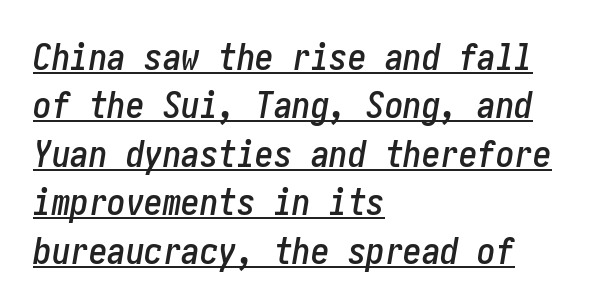
This sample is left-justified, so line endings fall wherever the words run out. A continuous stroke trails under the words, as in a hyperlink. A typesetter would call this leading conventional body-copy spacing. Does the lettering tilt? It does — this is italic. The type is set solid horizontally, with unmodified tracking.
